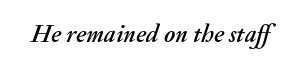
{"italic": "yes", "lean": "right", "slant_degrees": 20, "underline": "no", "letter_spacing": "normal", "letter_spacing_em": 0.0, "glyph_px": 25}
